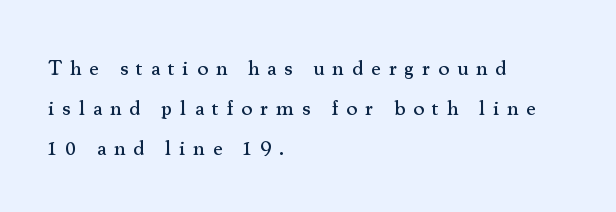
{"italic": "no", "underline": "no", "align": "left", "line_spacing": "loose", "line_spacing_ratio": 1.9, "letter_spacing": "wide", "letter_spacing_em": 0.38, "glyph_px": 21}
